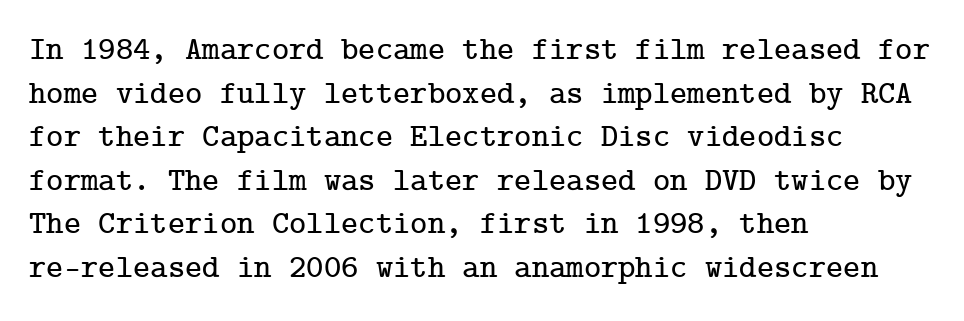
Where is the straight margin? On the left. Each row of text sits above clean, open space. The type sits square on the baseline with zero lean. Students, note that the glyphs here touch the page at normal intervals. Notice how descenders clear the ascenders below comfortably — that's standard leading. Is this a sans? No — the strokes have serifs.
